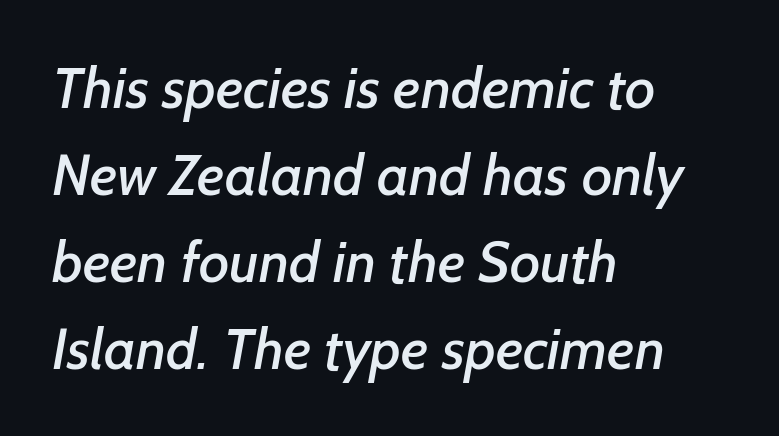
Q: Is the typeface a serif or a sans-serif typeface? A: Sans-serif.
Q: Is the text underlined? A: No.
Q: How is the paragraph aligned? A: Left-aligned.
Q: Is the spacing between letters normal or unusually wide? A: Normal.
Q: Is the spacing between lines tight, normal or loose? A: Normal.
Q: Width (condensed, normal, or wide)? A: Normal.
Q: Stroke contrast? A: Low.
Q: x-height? A: Medium.
Q: Monospaced? A: No.
